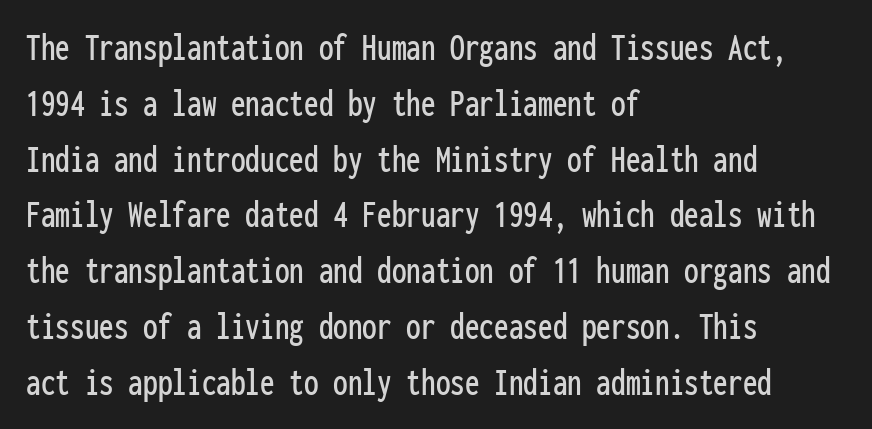
Layout note: lines flush left. The horizontal fit of the characters is conventional and even. Is this a fixed-width face? Yes — each glyph sits in an identical cell. Summary of vertical rhythm: regular, with standard interline spacing. Unmarked baselines from the first word to the last.
